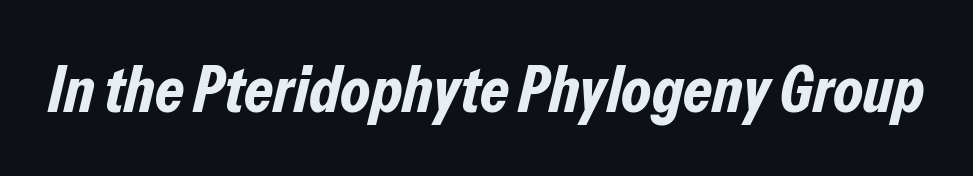
Just letters on the line, the space beneath them empty. The typography opts for an oblique posture over an upright one. Spacing between characters is what you'd get straight out of the box. Look at the stroke-to-counter ratio: heavy, a bold. The face used here is proportionally spaced, like ordinary book or web type.
